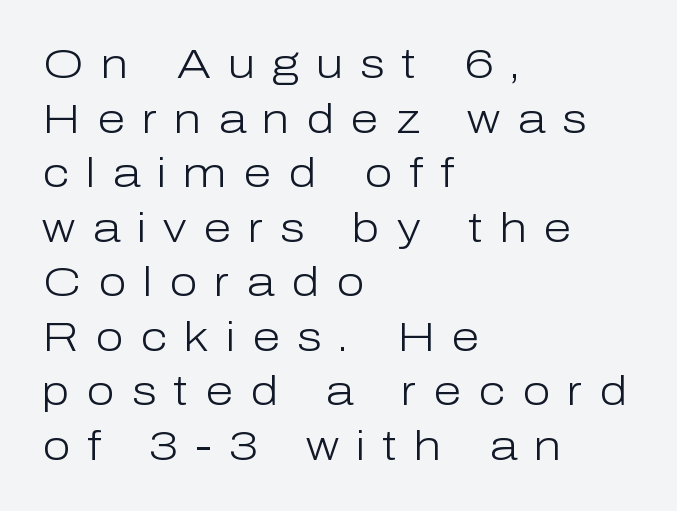
{"serif": "no", "italic": "no", "bold": "no", "weight": "light", "width": "normal", "stroke_contrast": "low", "x_height": "medium", "monospaced": "no", "underline": "no", "align": "left", "line_spacing": "normal", "line_spacing_ratio": 1.33, "letter_spacing": "wide", "letter_spacing_em": 0.41, "glyph_px": 41}
